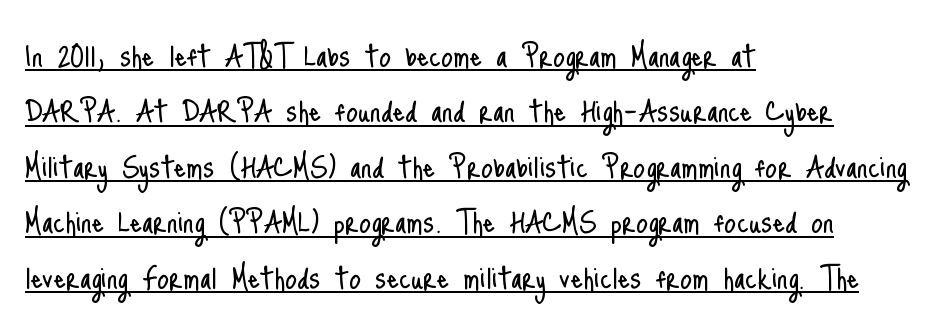
Look at the bottom of the vertical strokes: they stop flat, with no serifs. Proportional: the letters do not fall into vertical columns. Italic: no, the glyphs are upright roman. The setting favours the left margin, as ordinary paragraphs usually do.
